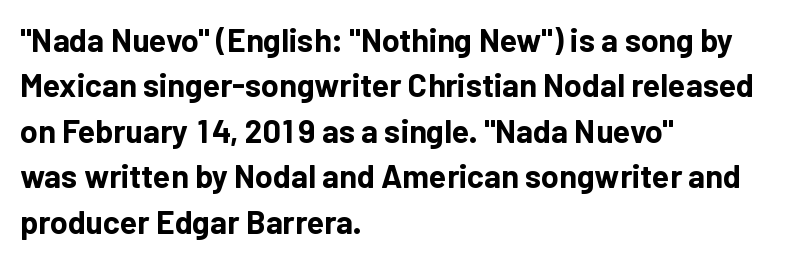
Q: Is the text bold? A: Yes.
Q: Is the text italic (slanted)? A: No, it is upright.
Q: Is the typeface a serif or a sans-serif typeface? A: Sans-serif.
Q: Is the text underlined? A: No.
Q: How is the paragraph aligned? A: Left-aligned.
Q: Is the spacing between letters normal or unusually wide? A: Normal.
Q: Is the spacing between lines tight, normal or loose? A: Normal.
Q: Width (condensed, normal, or wide)? A: Normal.
Q: Stroke contrast? A: Low.
Q: x-height? A: Medium.
Q: Monospaced? A: No.
